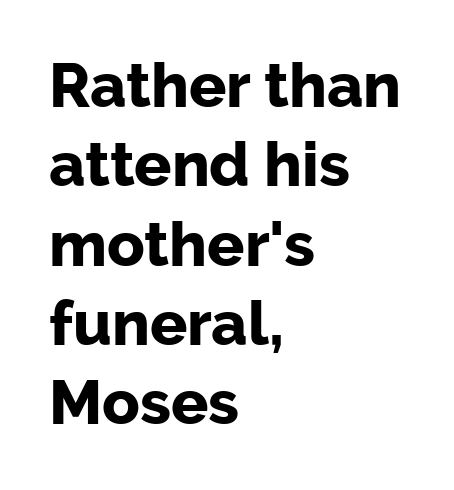
These lines carry a lot of weight — the face is fully bold. Is the block centered? No — it sits flush against the left margin. The typeface chosen for these lines omits serifs. Any mark beneath the type? The region is blank.
